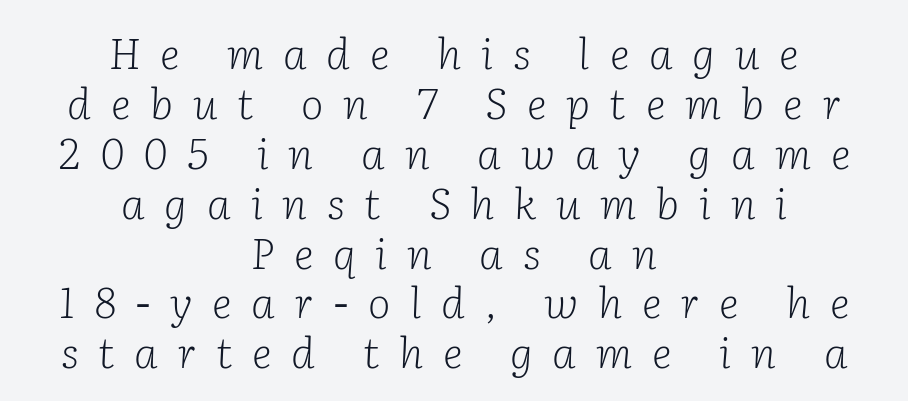
{"serif": "yes", "italic": "yes", "lean": "right", "slant_degrees": 2, "bold": "no", "weight": "light", "width": "normal", "stroke_contrast": "low", "x_height": "medium", "monospaced": "no", "underline": "no", "align": "center", "line_spacing_ratio": 1.16, "letter_spacing": "wide", "letter_spacing_em": 0.46, "glyph_px": 43}
